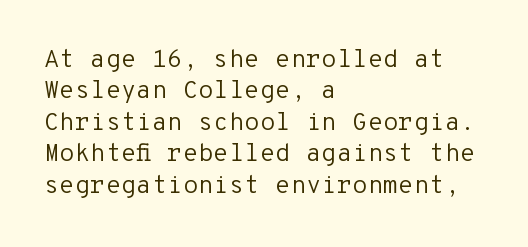
No letter is thick-stroked: the sample isn't bold. This is roman type, the default non-slanted kind. One glance says typical: line gaps are just what's usual. Plain, unruled lines of type. This sample is left-justified, so line endings fall wherever the words run out.
